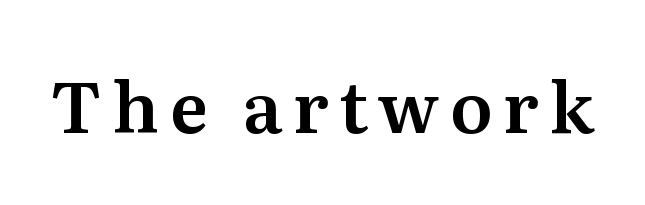
Q: Is the text italic (slanted)? A: No, it is upright.
Q: Is the typeface a serif or a sans-serif typeface? A: Serif.
Q: Is the text underlined? A: No.
Q: Width (condensed, normal, or wide)? A: Normal.
Q: Stroke contrast? A: Medium.
Q: x-height? A: Medium.
Q: Monospaced? A: No.
